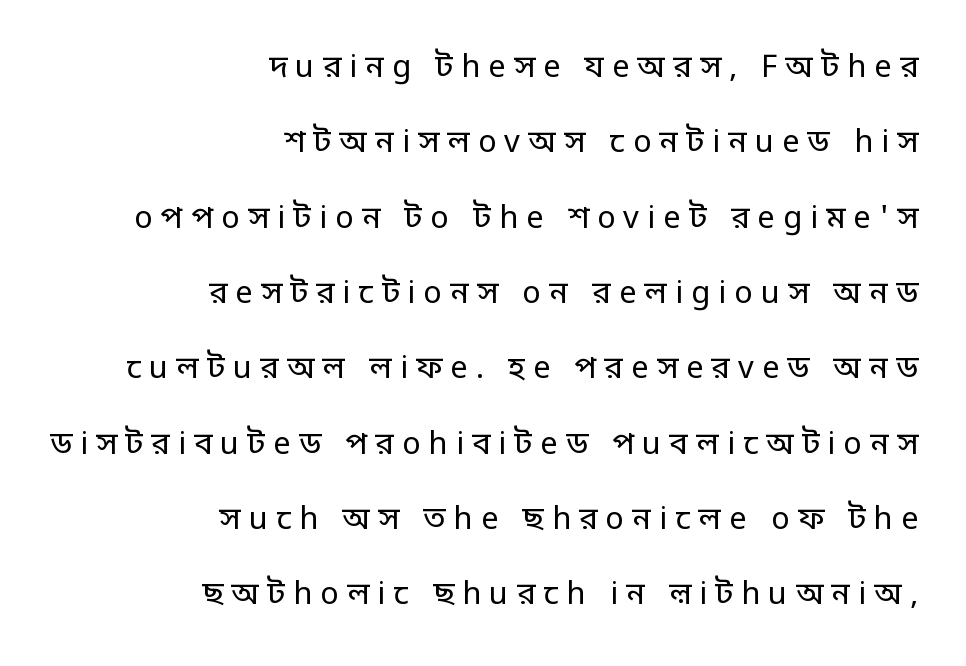
The image shows 31 px regular-weight sans-serif type, upright; set right-aligned, loose line spacing (2.43x), unusually wide letter spacing (+0.26 em), not underlined; low stroke contrast and a large x-height.
